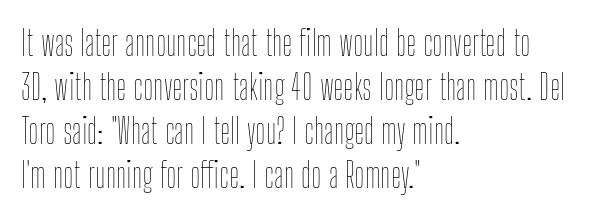
Characters follow at the spacing the type designer built in. Short and long lines alike share a common starting point at left. These lines were composed using upright roman letters. Unmarked baselines from the first word to the last. Regarding leading, the lines here are spaced in the standard way.
